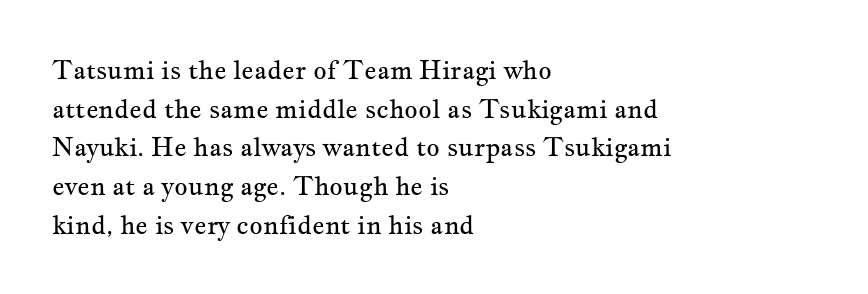
Posture: vertical. The weight tops out at a normal text grade. Words appear dense and cohesive because spacing is normal. If you drew a ruler down the left edge, every line would touch it. Line spacing here is normal. Underline: absent.
